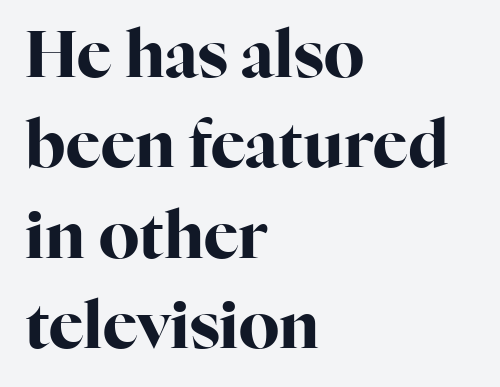
{"serif": "yes", "italic": "no", "bold": "yes", "weight": "bold", "width": "normal", "stroke_contrast": "high", "x_height": "medium", "monospaced": "no", "underline": "no", "align": "left", "line_spacing": "normal", "line_spacing_ratio": 1.39, "letter_spacing": "normal", "letter_spacing_em": 0.0, "glyph_px": 65}
